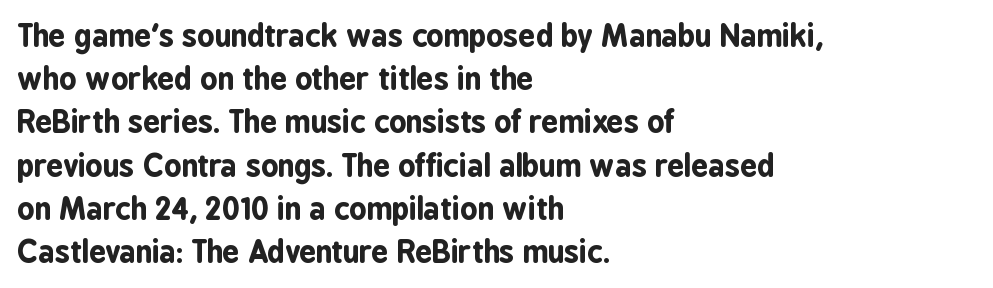
{"serif": "no", "italic": "no", "bold": "yes", "weight": "bold", "width": "condensed", "stroke_contrast": "low", "x_height": "medium", "monospaced": "no", "underline": "no", "align": "left", "line_spacing": "normal", "line_spacing_ratio": 1.44, "letter_spacing": "normal", "letter_spacing_em": 0.0, "glyph_px": 30}
